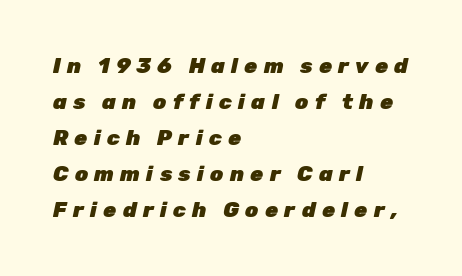
The characters look thick and weighty, a clear bold. The rendering inserts visible extra space after every character. The area under the type is left untouched. The setting favours the left margin, as ordinary paragraphs usually do. In terms of posture, this sample is oblique.
